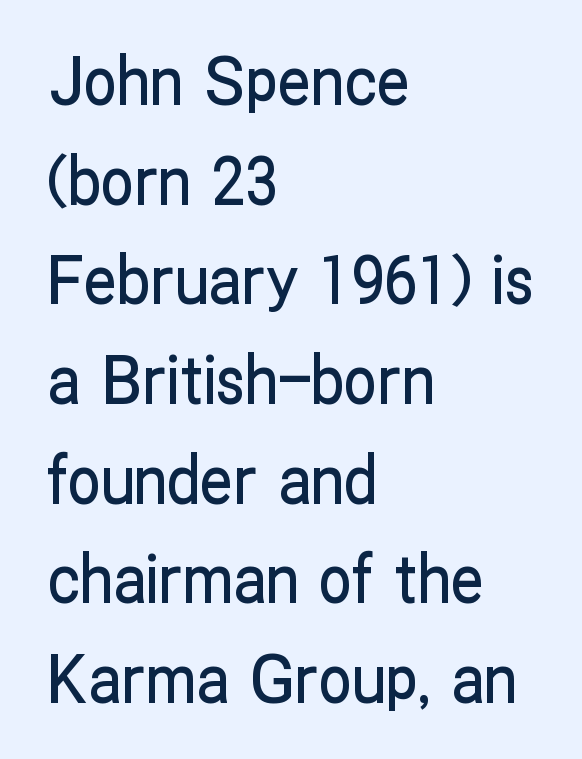
{"serif": "no", "italic": "no", "width": "condensed", "stroke_contrast": "low", "x_height": "medium", "monospaced": "no", "underline": "no", "align": "left", "line_spacing": "normal", "line_spacing_ratio": 1.51, "letter_spacing": "normal", "letter_spacing_em": 0.0, "glyph_px": 66}
